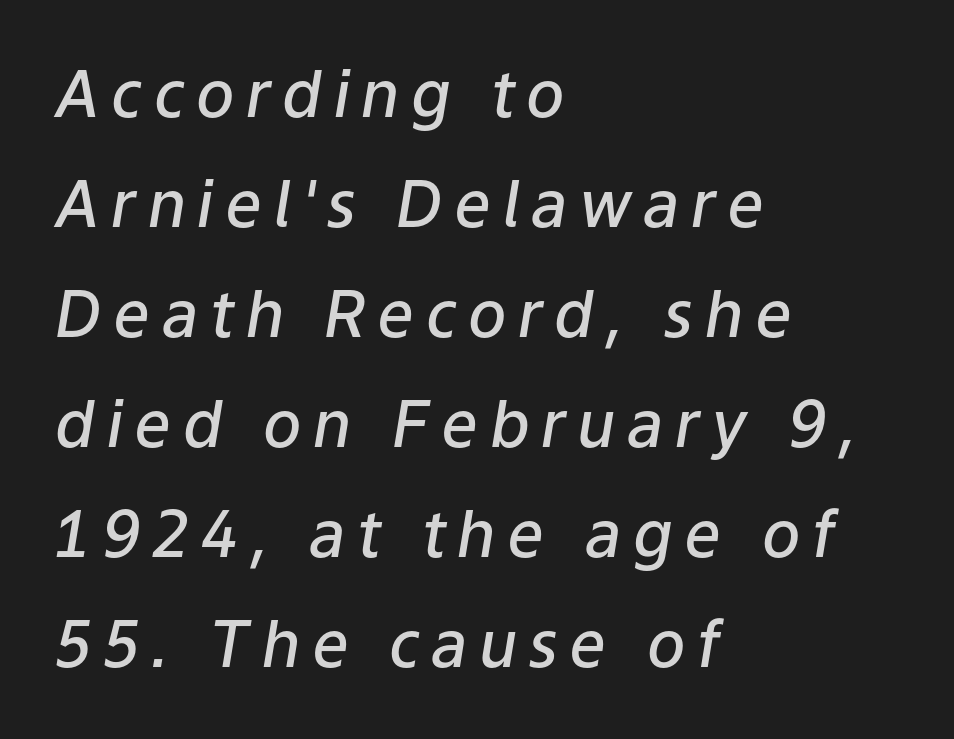
The image shows 64 px semibold type, italic (leaning right); set left-aligned, line spacing 1.72x, not underlined; low stroke contrast and a medium x-height.
